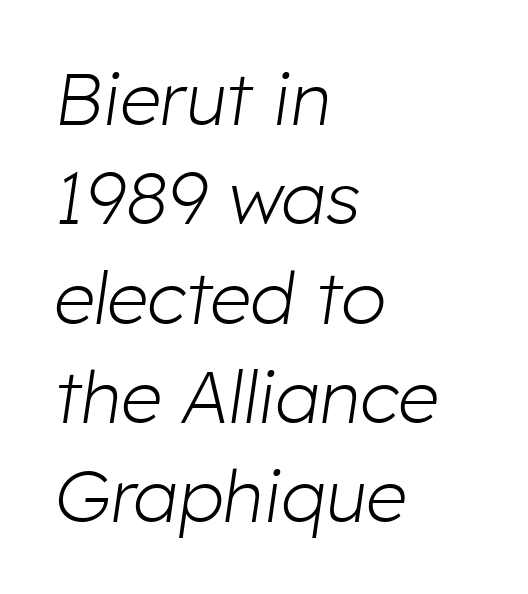
Regarding leading, the lines here are spaced in the standard way. Observe the ordinary spacing: letters are neighbours, not strangers. The rendering uses natural spacing where letterforms have individual widths. Every character sits at an angle, as italics do. Each line starts at the same left margin while the right side varies.
